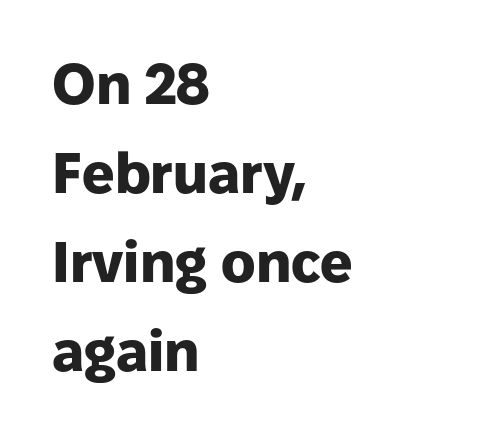
{"serif": "no", "italic": "no", "bold": "yes", "weight": "heavy", "width": "normal", "stroke_contrast": "low", "x_height": "medium", "monospaced": "no", "underline": "no", "align": "left", "line_spacing": "normal", "line_spacing_ratio": 1.56, "letter_spacing": "normal", "letter_spacing_em": 0.0, "glyph_px": 57}
